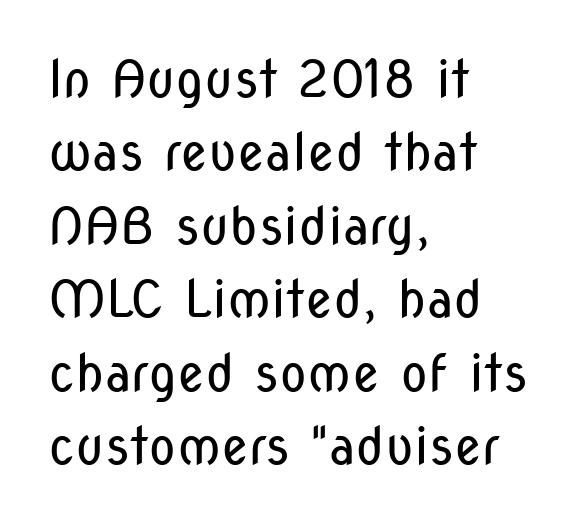
Type style note: lacks serifs. This sample has the flowing, uneven cadence of proportional lettering. One-word summary of the alignment: left. Vertical strokes here are truly vertical. The rendering uses a moderate line-height, typical for paragraphs.
